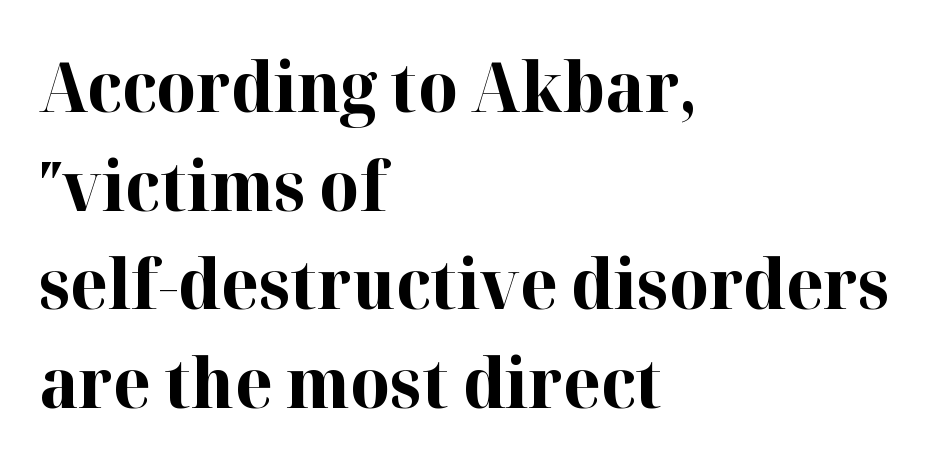
The image shows 68 px bold serif type, upright; set left-aligned, normal line spacing (1.45x), normal letter spacing, not underlined; high stroke contrast and a medium x-height.
